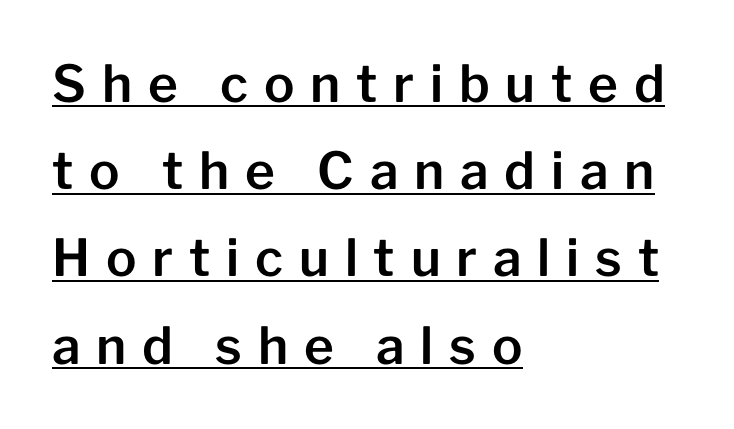
Q: Is the text italic (slanted)? A: No, it is upright.
Q: Is the typeface a serif or a sans-serif typeface? A: Sans-serif.
Q: Is the text underlined? A: Yes.
Q: How is the paragraph aligned? A: Left-aligned.
Q: Is the spacing between letters normal or unusually wide? A: Unusually wide.
Q: Width (condensed, normal, or wide)? A: Normal.
Q: Stroke contrast? A: Low.
Q: x-height? A: Medium.
Q: Monospaced? A: No.
